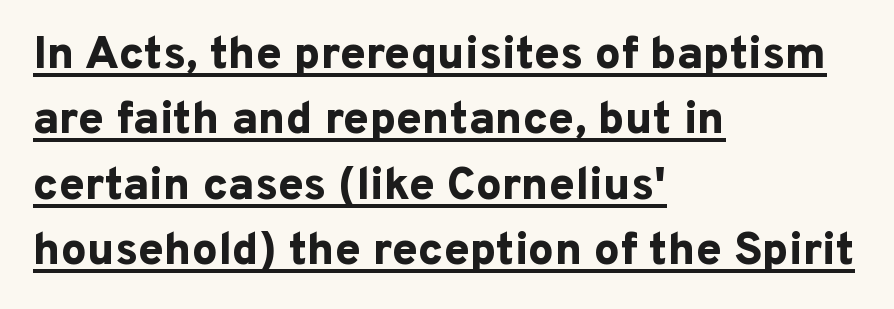
Q: Is the text bold? A: Yes.
Q: Is the text italic (slanted)? A: No, it is upright.
Q: Is the typeface a serif or a sans-serif typeface? A: Sans-serif.
Q: Is the text underlined? A: Yes.
Q: How is the paragraph aligned? A: Left-aligned.
Q: Is the spacing between letters normal or unusually wide? A: Normal.
Q: Is the spacing between lines tight, normal or loose? A: Normal.
Q: Width (condensed, normal, or wide)? A: Normal.
Q: Stroke contrast? A: Low.
Q: x-height? A: Medium.
Q: Monospaced? A: No.
